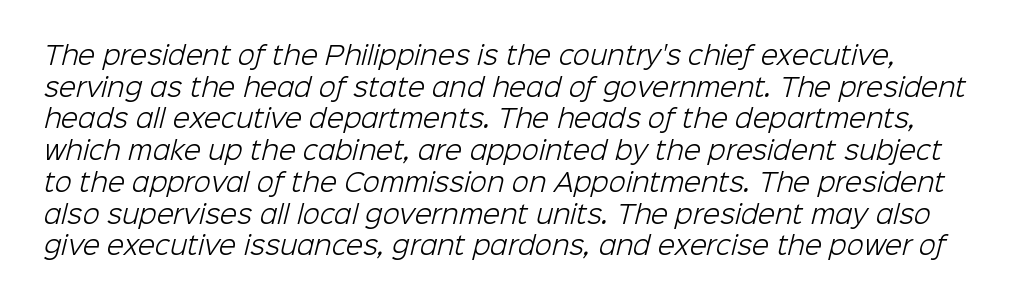
Q: Is the text bold? A: No.
Q: Is the text underlined? A: No.
Q: Is the spacing between letters normal or unusually wide? A: Normal.
Q: Is the spacing between lines tight, normal or loose? A: Normal.
